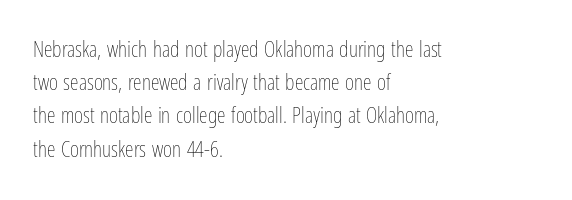
{"italic": "no", "bold": "no", "underline": "no", "align": "left", "line_spacing": "normal", "line_spacing_ratio": 1.51, "letter_spacing": "normal", "letter_spacing_em": 0.0, "glyph_px": 22}
